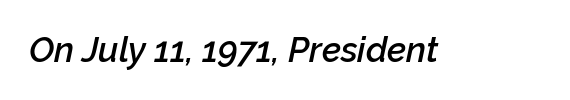
Q: Is the text bold? A: Semi-bold.
Q: Is the text italic (slanted)? A: Yes, it leans right by about 12 degrees.
Q: Is the text underlined? A: No.
Q: Is the spacing between letters normal or unusually wide? A: Normal.
Q: Width (condensed, normal, or wide)? A: Normal.
Q: Stroke contrast? A: Low.
Q: x-height? A: Medium.
Q: Monospaced? A: No.
